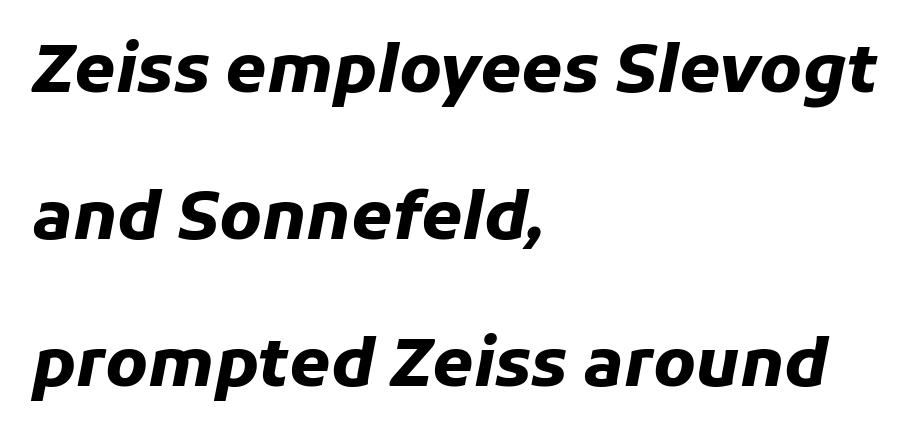
Underline: absent. The rag falls on the right side of this text block. A typesetter would call this proportional, since set widths differ per character. The letters are slanted; this is an italic face. Each glyph is drawn with heavy, bold strokes.
